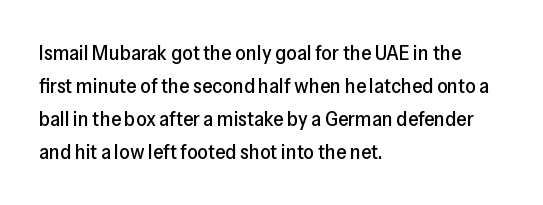
The image shows 21 px text type, upright; set left-aligned, normal line spacing (1.57x), normal letter spacing, not underlined.
